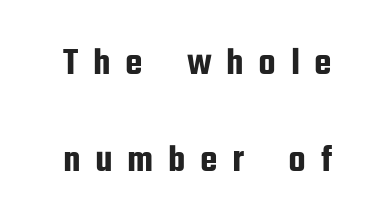
The line texture is sparse and dotted thanks to wide tracking. The face used here is proportionally spaced, like ordinary book or web type. Bare-footed words on every line. Each letter's strokes conclude bluntly, with no projecting serifs.
